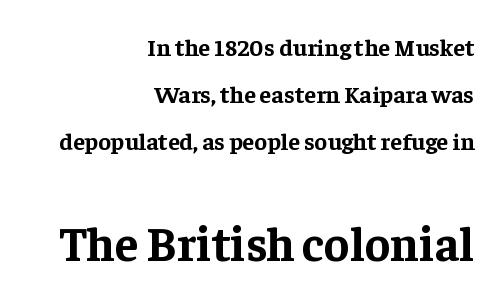
Beneath every word, the page is bare. Notice how thick the strokes are: this is what a full bold looks like. To sum up the face: it has serifs. Posture: upright roman.
